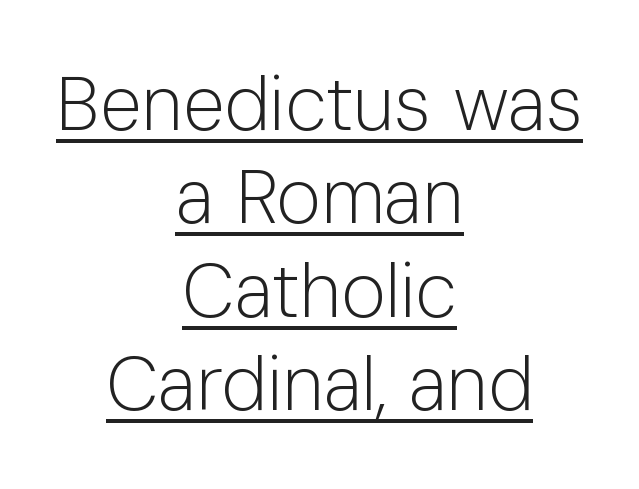
Underlined type. Upright lettering throughout. The letters look calm and open, with moderate or lighter stems. Look at the tracking — it's just the regular setting, nothing added. Varying glyph widths throughout — classic text-font behaviour. Horizontally, the lines are justified to the midpoint only.
